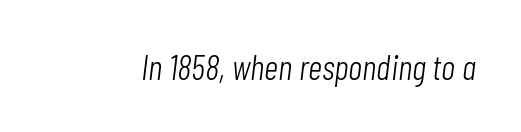
{"italic": "yes", "lean": "right", "slant_degrees": 7, "bold": "no", "weight": "light", "width": "condensed", "stroke_contrast": "low", "x_height": "medium", "monospaced": "no", "underline": "no", "letter_spacing": "normal", "letter_spacing_em": 0.0, "glyph_px": 35}
